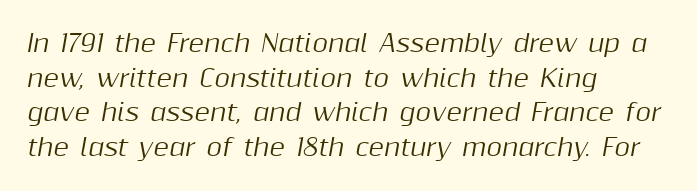
The typesetter chose a ragged-right arrangement here. Underlining? Definitely not there. There's an unmistakable incline to the writing here. Does extra space separate the letters? No, they use regular spacing. Evenly set lines give the paragraph a standard silhouette.
